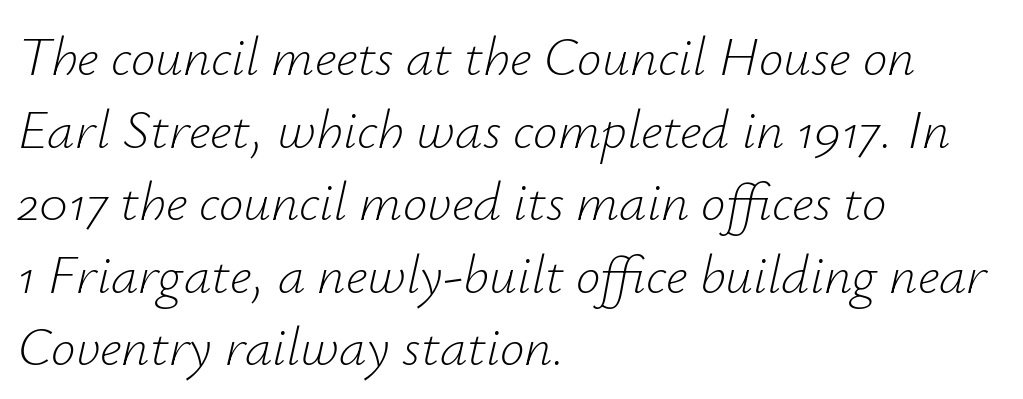
{"italic": "yes", "lean": "right", "slant_degrees": 12, "bold": "no", "weight": "light", "width": "normal", "stroke_contrast": "low", "x_height": "small", "monospaced": "no", "underline": "no", "align": "left", "line_spacing": "normal", "line_spacing_ratio": 1.32, "letter_spacing": "normal", "letter_spacing_em": 0.0, "glyph_px": 55}
